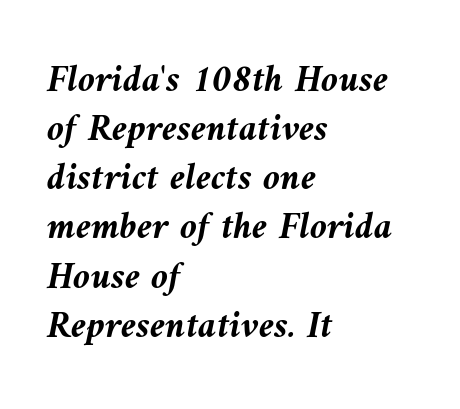
The image shows 39 px semibold type, italic (leaning left); set left-aligned, normal line spacing (1.26x), normal letter spacing, not underlined; medium stroke contrast and a medium x-height.
